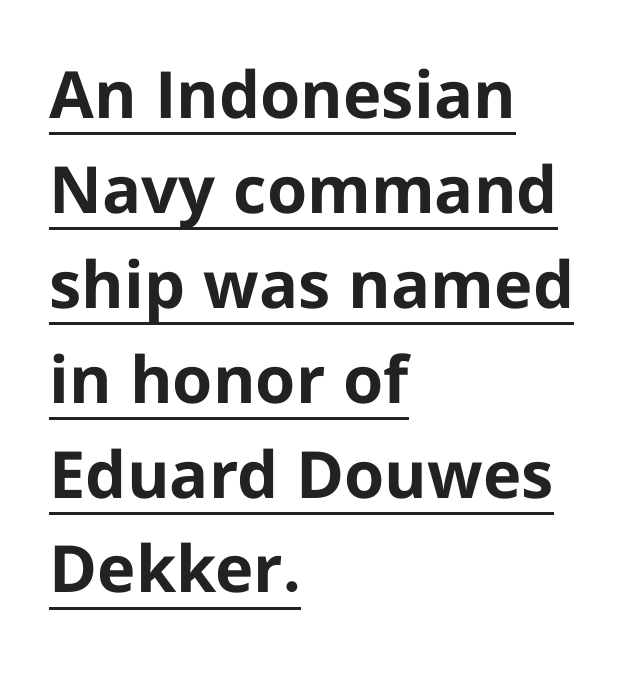
Q: Is the text bold? A: Yes.
Q: Is the text italic (slanted)? A: No, it is upright.
Q: Is the typeface a serif or a sans-serif typeface? A: Sans-serif.
Q: Is the text underlined? A: Yes.
Q: How is the paragraph aligned? A: Left-aligned.
Q: Is the spacing between letters normal or unusually wide? A: Normal.
Q: Is the spacing between lines tight, normal or loose? A: Normal.
Q: Width (condensed, normal, or wide)? A: Normal.
Q: Stroke contrast? A: Low.
Q: x-height? A: Medium.
Q: Monospaced? A: No.
